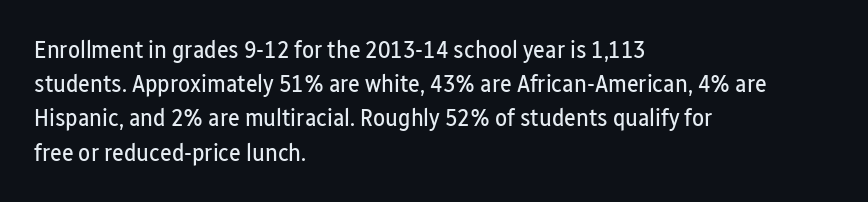
The area under the type is left untouched. A roman cut, with each character standing at attention. Observe the ordinary spacing: letters are neighbours, not strangers. Notice how the passage keeps a crisp vertical edge on the left only.
